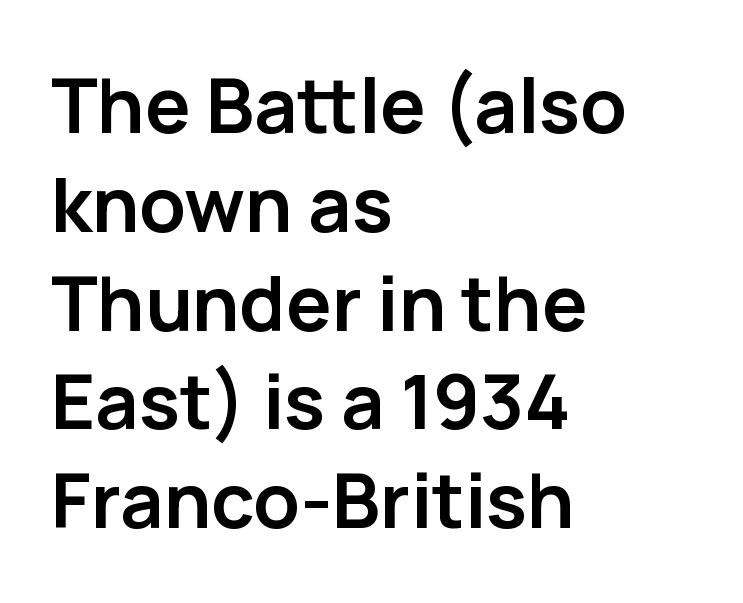
The letters are bold, with thick, heavy strokes. Compared with typical body copy, the letter spacing here is the same. The lettering stays uniformly vertical, giving the passage a roman look. Regular leading.
